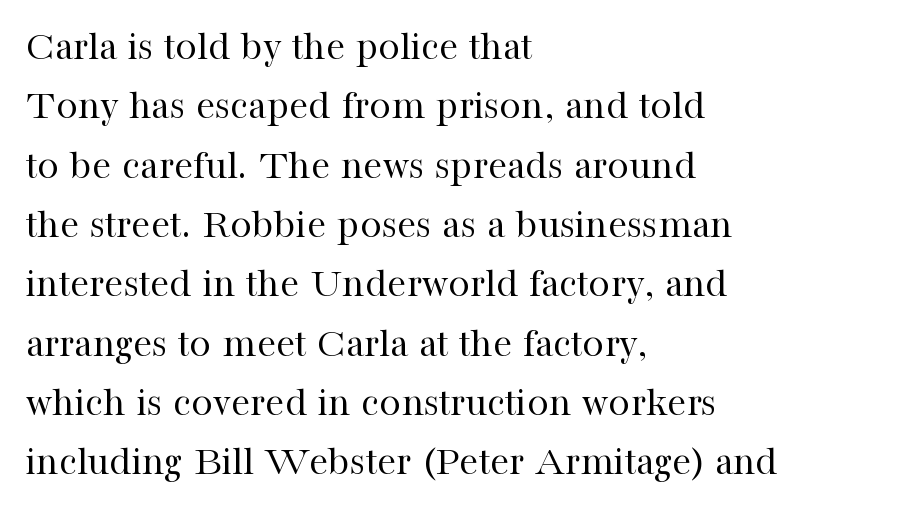
The image shows 43 px regular-weight serif type, upright; set left-aligned, normal line spacing (1.38x), normal letter spacing, not underlined; high stroke contrast and a medium x-height.
